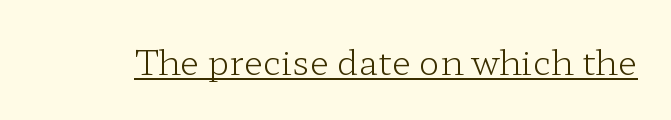
{"serif": "yes", "italic": "no", "bold": "no", "weight": "light", "width": "wide", "stroke_contrast": "low", "x_height": "medium", "monospaced": "no", "underline": "yes", "letter_spacing": "normal", "letter_spacing_em": 0.0, "glyph_px": 35}
